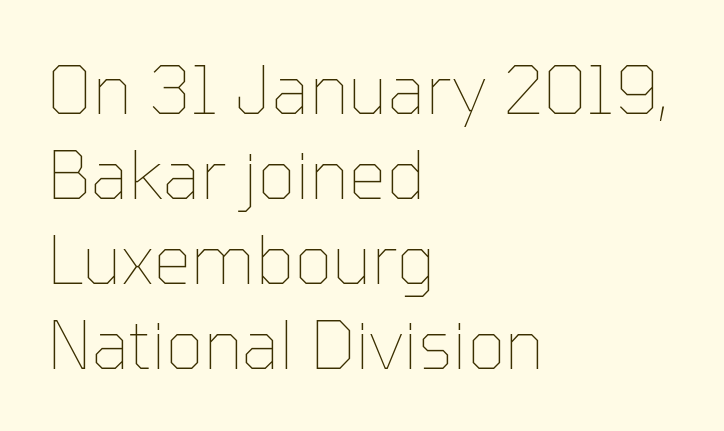
The image shows 67 px thin type, upright; set left-aligned, normal line spacing (1.27x), normal letter spacing, not underlined; low stroke contrast and a medium x-height.
